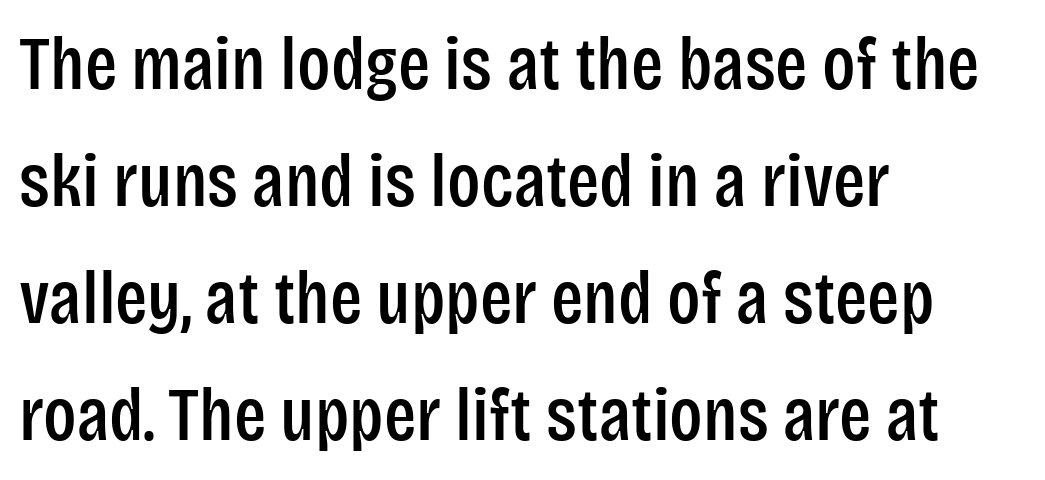
{"serif": "no", "italic": "no", "width": "condensed", "stroke_contrast": "low", "x_height": "large", "monospaced": "no", "underline": "no", "align": "left", "line_spacing": "normal", "line_spacing_ratio": 1.56, "letter_spacing": "normal", "letter_spacing_em": 0.0, "glyph_px": 75}
